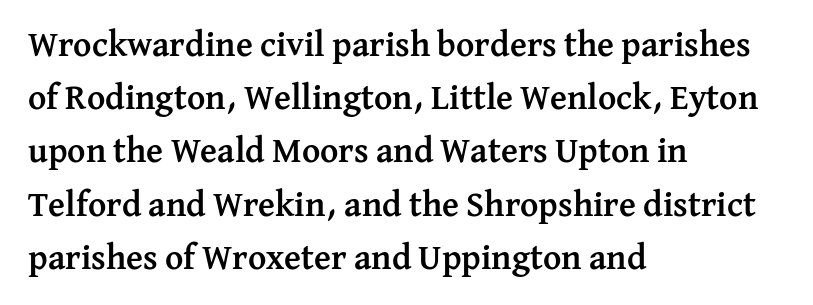
Yep, those are serifs on the letters. The passage shown stacks its lines at a standard gap. Casual observation: everything's shoved over to the left. In terms of posture, this sample is upright.
